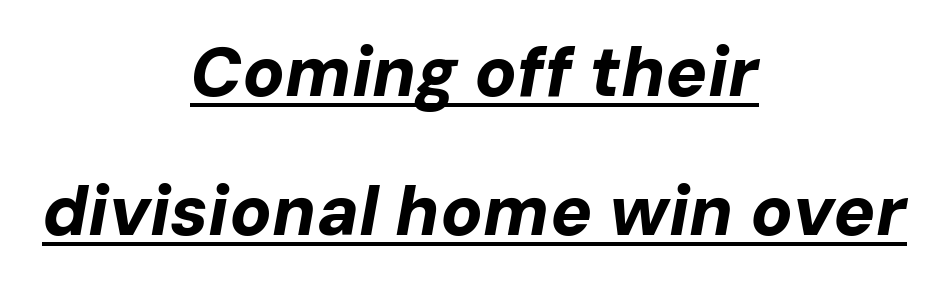
The image shows 70 px bold type, italic (leaning right); set centered, loose line spacing (1.98x), normal letter spacing, underlined; low stroke contrast and a medium x-height.
